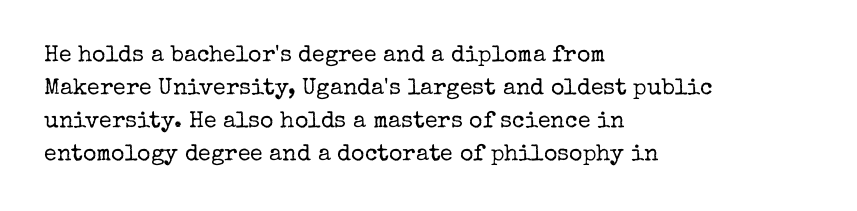
The image shows 23 px text type, upright; set left-aligned, normal line spacing (1.43x), normal letter spacing, not underlined.
